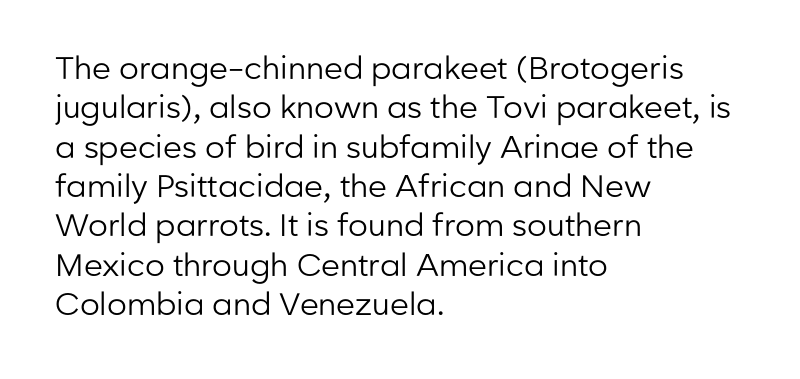
{"serif": "no", "italic": "no", "bold": "no", "weight": "regular", "width": "normal", "stroke_contrast": "low", "x_height": "medium", "monospaced": "no", "underline": "no", "align": "left", "line_spacing": "normal", "line_spacing_ratio": 1.27, "letter_spacing": "normal", "letter_spacing_em": 0.0, "glyph_px": 31}
